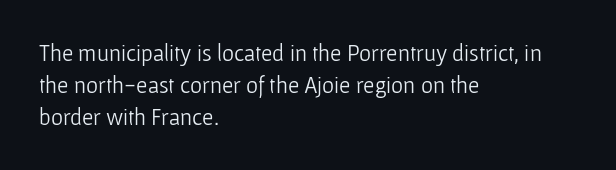
Regarding leading, the lines here are spaced in the standard way. The setting favours the left margin, as ordinary paragraphs usually do. The typeface has the unassuming heft of standard copy or less. The tracking reads as untouched default to a designer's eye. Type without underlining. Vertical strokes here are truly vertical.
